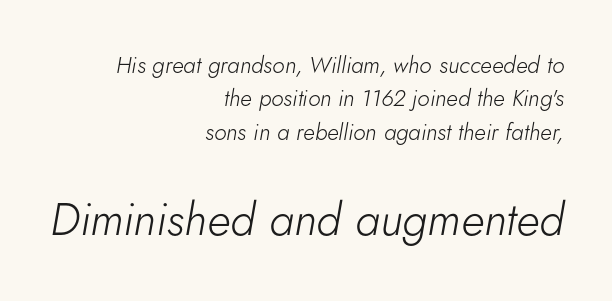
Between one letter and the next there's only the usual sliver of space. Line endings align vertically; line beginnings do not. It's the slanting kind of type. No heavy texture on the line: the type isn't bold.
